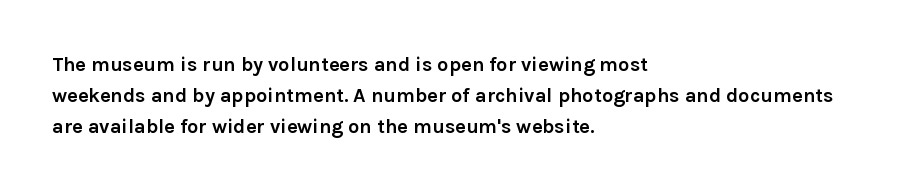
A student would call this left alignment; a typographer would say flush left, rag right. Any mark beneath the type? The region is blank. A dark, heavy texture on the line: the type is bold. The leading is moderate, giving the passage an even texture. The gaps between neighbouring characters are ordinary and unremarkable. The axis of the letterforms is exactly vertical.
